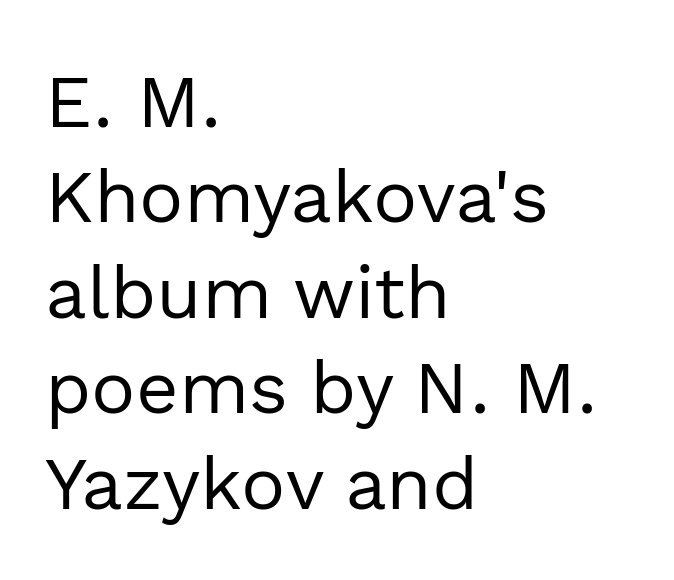
Q: Is the text bold? A: No.
Q: Is the text italic (slanted)? A: No, it is upright.
Q: Is the typeface a serif or a sans-serif typeface? A: Sans-serif.
Q: Is the text underlined? A: No.
Q: How is the paragraph aligned? A: Left-aligned.
Q: Is the spacing between letters normal or unusually wide? A: Normal.
Q: Is the spacing between lines tight, normal or loose? A: Normal.
Q: Width (condensed, normal, or wide)? A: Normal.
Q: x-height? A: Medium.
Q: Monospaced? A: No.
